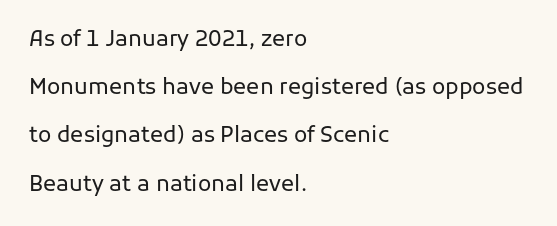
Q: Is the text bold? A: No.
Q: Is the text italic (slanted)? A: No, it is upright.
Q: Is the text underlined? A: No.
Q: How is the paragraph aligned? A: Left-aligned.
Q: Is the spacing between letters normal or unusually wide? A: Normal.
Q: Is the spacing between lines tight, normal or loose? A: Loose.
